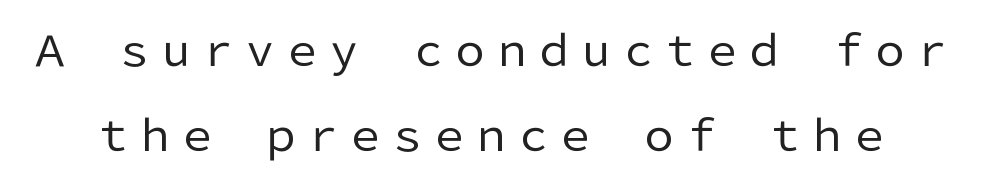
Notice the wide empty band between every row — that's loose leading. Compared with typical body copy, the letter spacing here is the same. No word sits above an underline. Character widths vary here, with narrow letters taking less room than wide ones. The glyphs in this specimen are sans serif.
